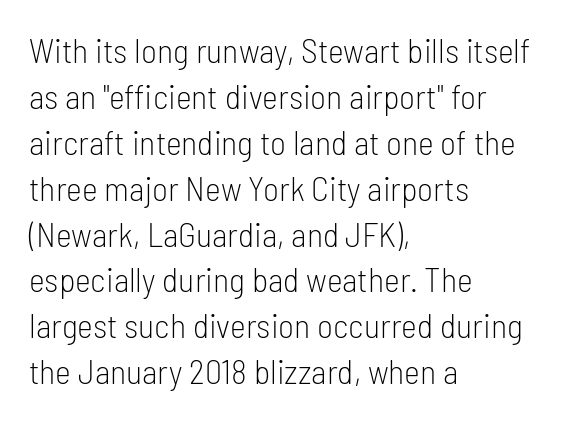
This sample has the flowing, uneven cadence of proportional lettering. Caption: multi-line text, flush left, ragged right. Reading down the column, the eye jumps a familiar distance to each next line. In terms of letterspacing, this is plain default setting. This reads as an unemphasized weight, regular at the heaviest. The words here are not underlined.
